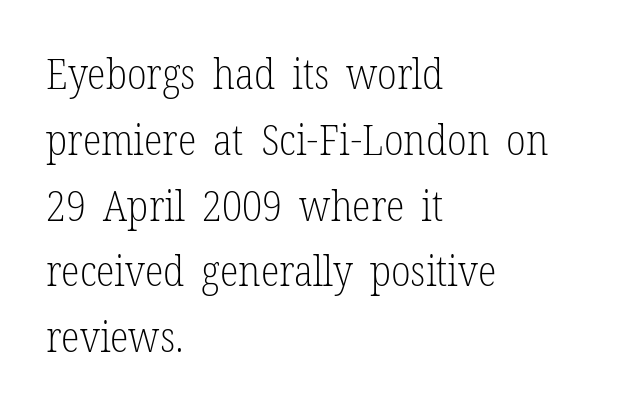
Q: Is the text bold? A: No.
Q: Is the text italic (slanted)? A: No, it is upright.
Q: Is the typeface a serif or a sans-serif typeface? A: Serif.
Q: Is the text underlined? A: No.
Q: How is the paragraph aligned? A: Left-aligned.
Q: Is the spacing between letters normal or unusually wide? A: Normal.
Q: Is the spacing between lines tight, normal or loose? A: Normal.
Q: Width (condensed, normal, or wide)? A: Condensed.
Q: Stroke contrast? A: Low.
Q: x-height? A: Medium.
Q: Monospaced? A: No.
